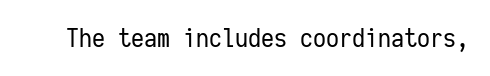
{"italic": "no", "bold": "no", "underline": "no", "letter_spacing": "normal", "letter_spacing_em": 0.0, "glyph_px": 26}
